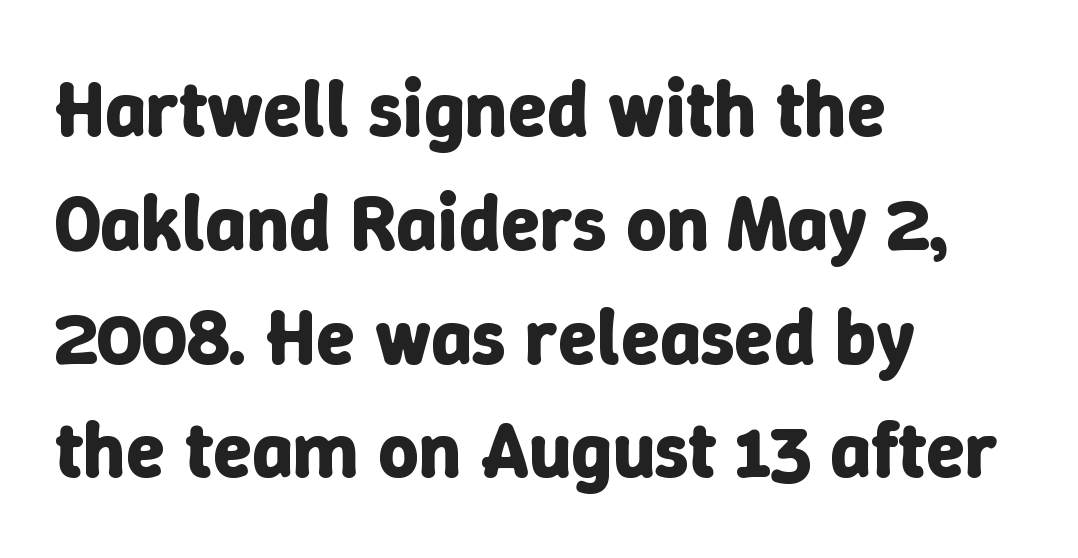
Q: Is the text bold? A: Yes.
Q: Is the text italic (slanted)? A: No, it is upright.
Q: Is the text underlined? A: No.
Q: How is the paragraph aligned? A: Left-aligned.
Q: Is the spacing between letters normal or unusually wide? A: Normal.
Q: Is the spacing between lines tight, normal or loose? A: Normal.
Q: Width (condensed, normal, or wide)? A: Normal.
Q: Stroke contrast? A: Low.
Q: x-height? A: Medium.
Q: Monospaced? A: No.
